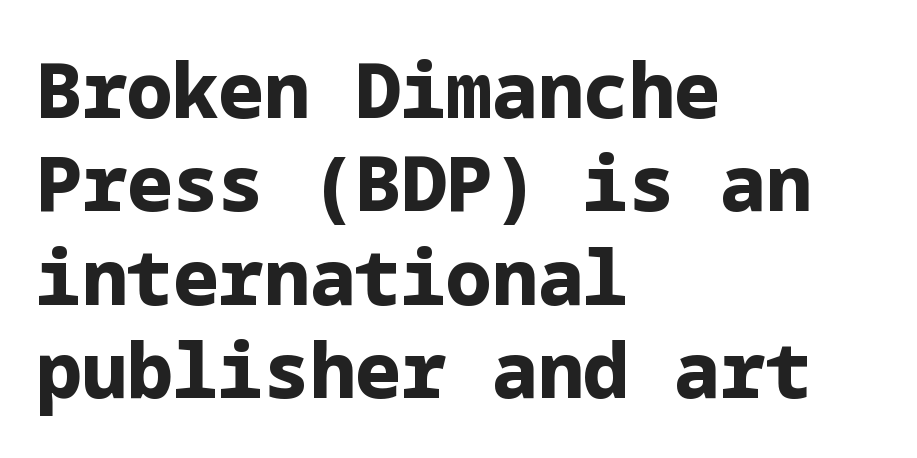
{"serif": "no", "italic": "no", "bold": "yes", "weight": "bold", "width": "normal", "stroke_contrast": "low", "x_height": "medium", "underline": "no", "align": "left", "line_spacing_ratio": 1.23, "letter_spacing": "normal", "letter_spacing_em": 0.0, "glyph_px": 76}
